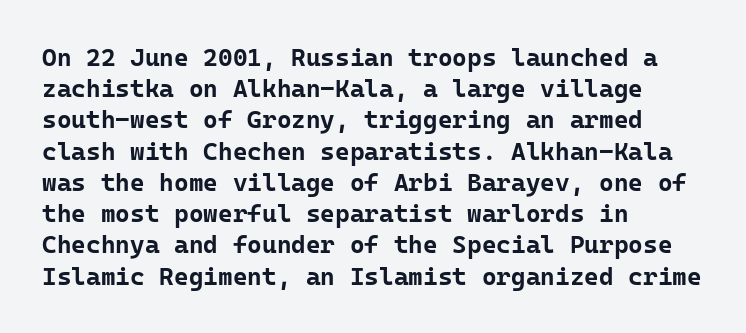
Q: Is the text bold? A: Yes.
Q: Is the text italic (slanted)? A: No, it is upright.
Q: Is the text underlined? A: No.
Q: How is the paragraph aligned? A: Left-aligned.
Q: Is the spacing between letters normal or unusually wide? A: Normal.
Q: Is the spacing between lines tight, normal or loose? A: Normal.
